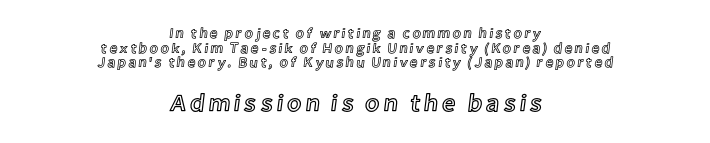
The more generous point size was reserved for the lower chunk. Whoever set this chose condensed vertical rhythm over breathing room. Reading down the block, each line starts at a different indent, mirrored at its end. The zone under the glyphs is completely vacant.
